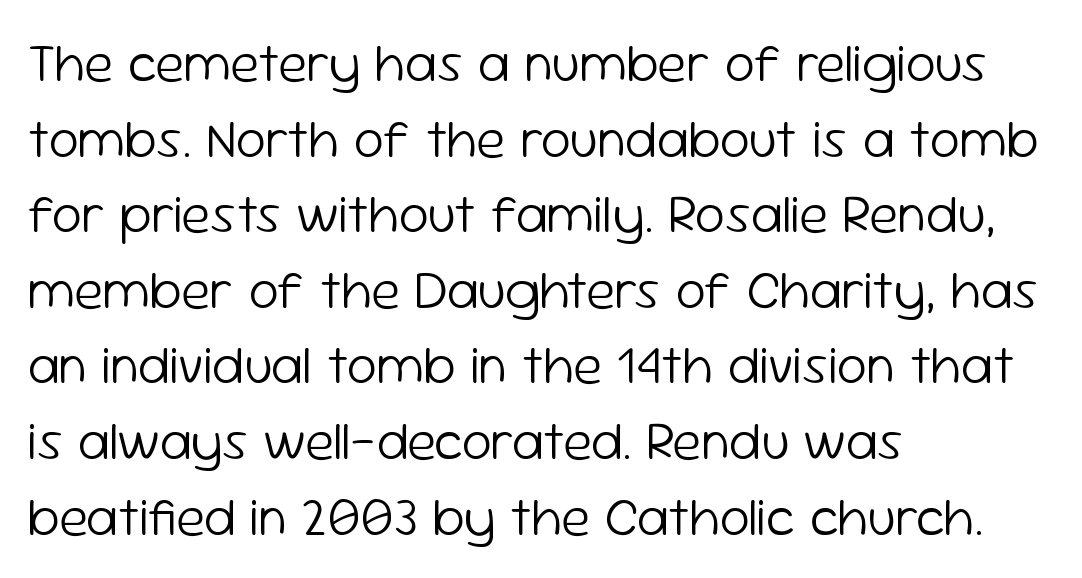
{"serif": "no", "italic": "no", "bold": "no", "weight": "light", "width": "normal", "stroke_contrast": "low", "x_height": "medium", "monospaced": "no", "underline": "no", "align": "left", "line_spacing": "normal", "line_spacing_ratio": 1.4, "letter_spacing": "normal", "letter_spacing_em": 0.0, "glyph_px": 54}
